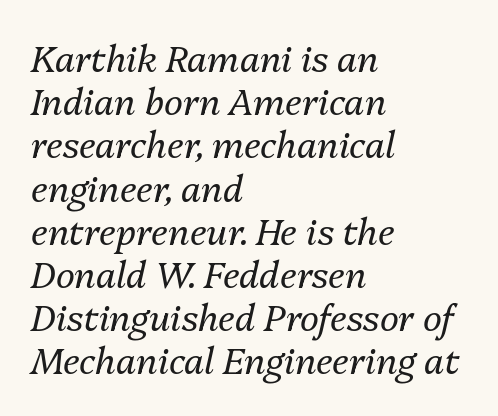
The image shows 36 px regular-weight type, italic (leaning right); set left-aligned, line spacing 1.2x, normal letter spacing, not underlined; medium stroke contrast and a medium x-height.
